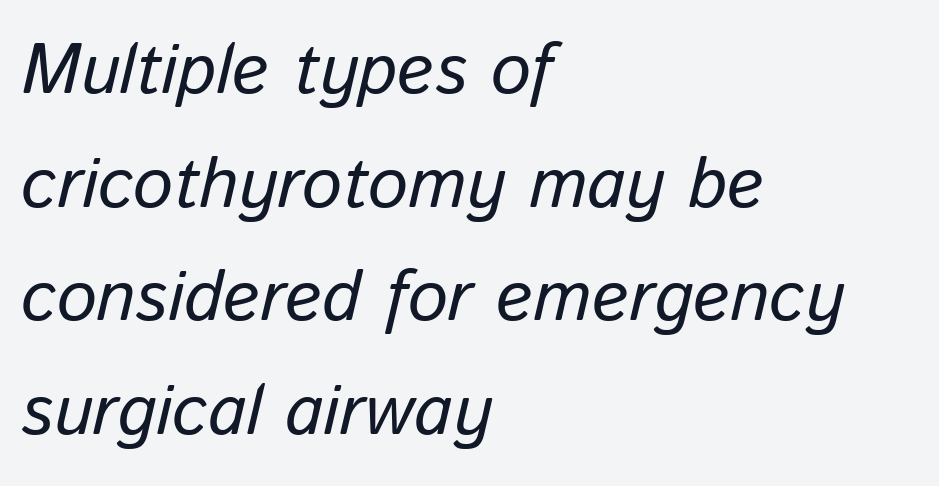
The image shows 71 px text type, italic (leaning right); set left-aligned, normal line spacing (1.6x), normal letter spacing, not underlined; low stroke contrast and a medium x-height.
